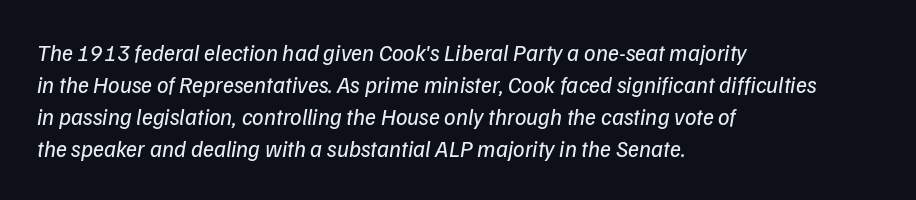
Q: Is the text bold? A: No.
Q: Is the text italic (slanted)? A: Yes, it leans right by about 9 degrees.
Q: Is the text underlined? A: No.
Q: How is the paragraph aligned? A: Left-aligned.
Q: Is the spacing between letters normal or unusually wide? A: Normal.
Q: Is the spacing between lines tight, normal or loose? A: Normal.
